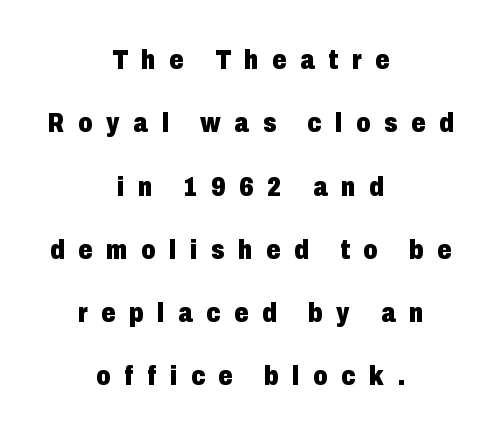
The image shows 28 px heavy, condensed sans-serif type, upright; set centered, loose line spacing (2.26x), unusually wide letter spacing (+0.49 em), not underlined; low stroke contrast and a medium x-height.
